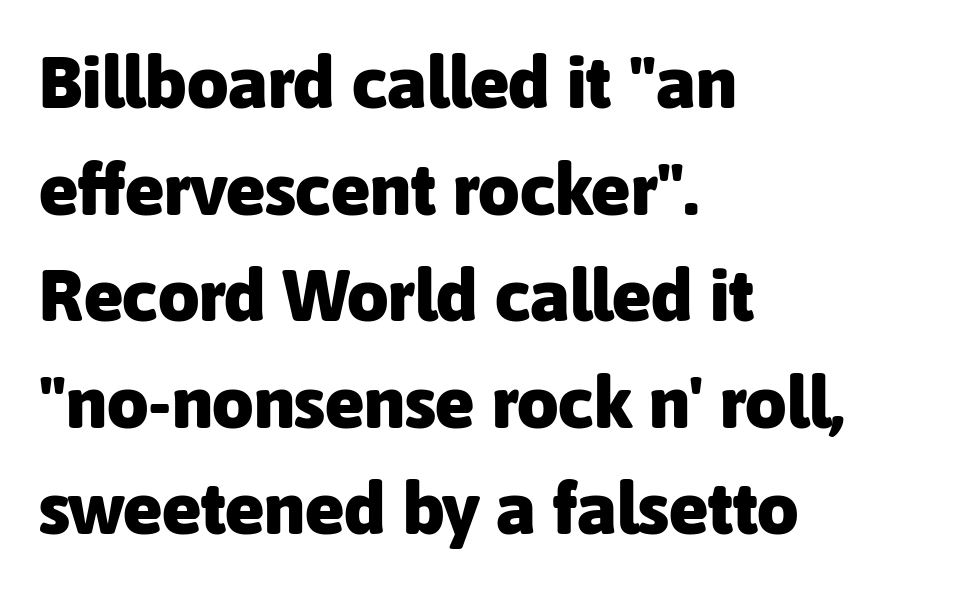
Q: Is the text bold? A: Yes.
Q: Is the text italic (slanted)? A: No, it is upright.
Q: Is the typeface a serif or a sans-serif typeface? A: Sans-serif.
Q: Is the text underlined? A: No.
Q: How is the paragraph aligned? A: Left-aligned.
Q: Is the spacing between letters normal or unusually wide? A: Normal.
Q: Is the spacing between lines tight, normal or loose? A: Normal.
Q: Width (condensed, normal, or wide)? A: Normal.
Q: Stroke contrast? A: Low.
Q: x-height? A: Medium.
Q: Monospaced? A: No.
